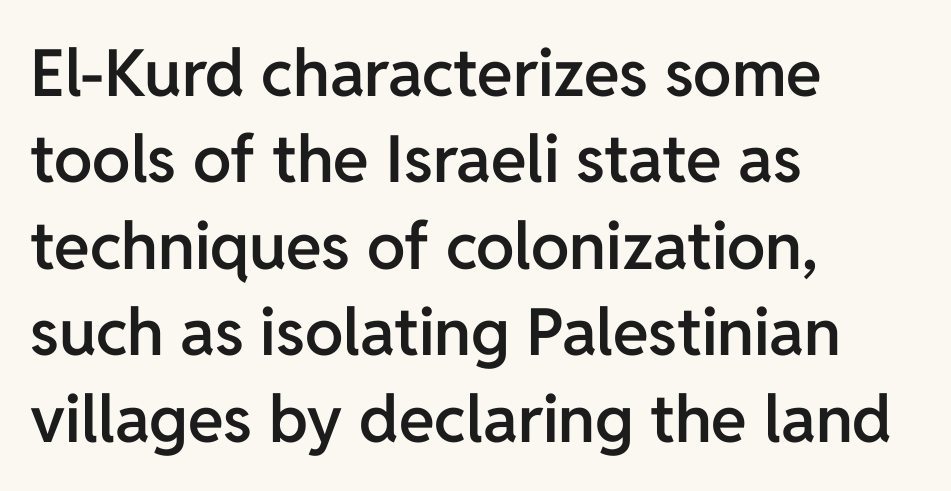
The image shows 65 px semibold sans-serif type, upright; set left-aligned, normal line spacing (1.33x), normal letter spacing, not underlined; low stroke contrast and a medium x-height.
